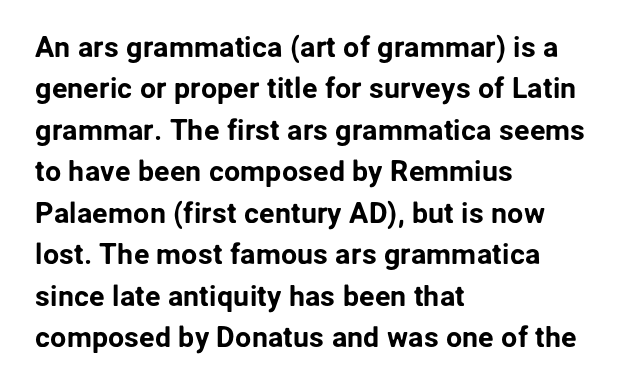
The image shows 29 px sans-serif type, upright; set left-aligned, normal line spacing (1.43x), normal letter spacing, not underlined; low stroke contrast and a medium x-height.
